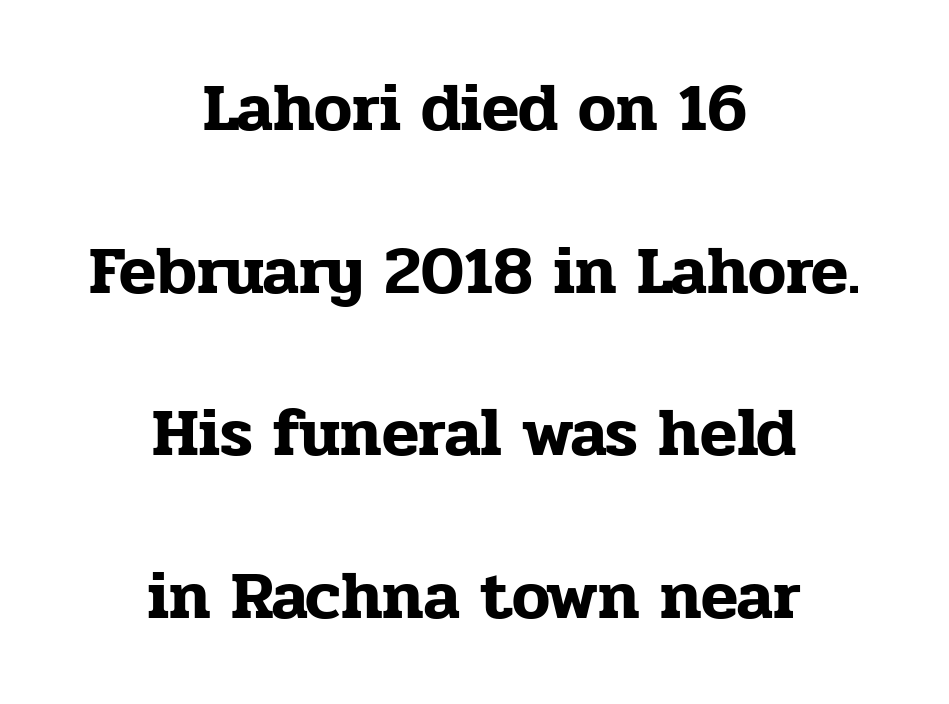
Q: Is the text italic (slanted)? A: No, it is upright.
Q: Is the typeface a serif or a sans-serif typeface? A: Serif.
Q: Is the text underlined? A: No.
Q: How is the paragraph aligned? A: Centered.
Q: Is the spacing between letters normal or unusually wide? A: Normal.
Q: Is the spacing between lines tight, normal or loose? A: Loose.
Q: Width (condensed, normal, or wide)? A: Normal.
Q: Stroke contrast? A: Low.
Q: x-height? A: Medium.
Q: Monospaced? A: No.
